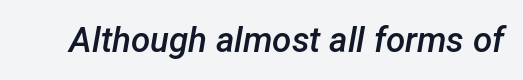
Q: Is the text bold? A: Semi-bold.
Q: Is the text italic (slanted)? A: Yes, it leans right by about 12 degrees.
Q: Is the text underlined? A: No.
Q: Is the spacing between letters normal or unusually wide? A: Normal.
Q: Width (condensed, normal, or wide)? A: Normal.
Q: Stroke contrast? A: Low.
Q: x-height? A: Medium.
Q: Monospaced? A: No.
